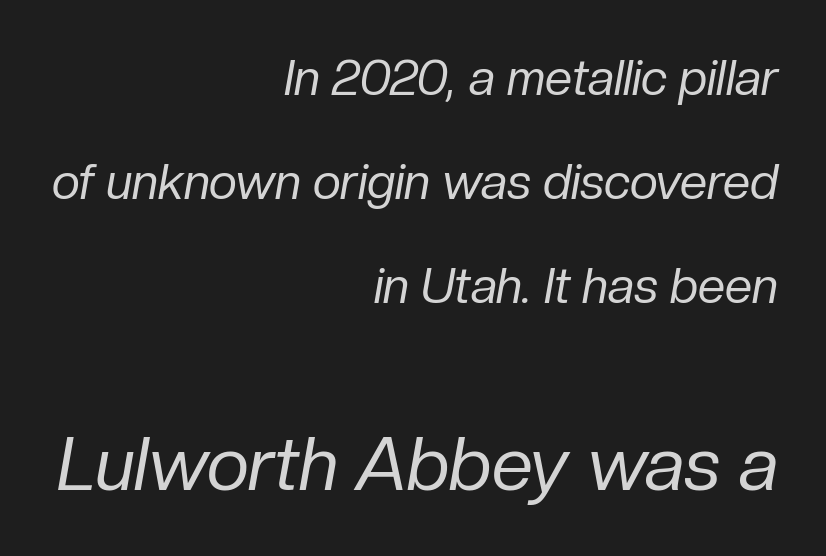
{"italic": "yes", "lean": "right", "slant_degrees": 10, "bold": "no", "weight": "regular", "width": "normal", "stroke_contrast": "low", "x_height": "medium", "monospaced": "no", "underline": "no", "align": "right", "line_spacing": "loose", "line_spacing_ratio": 2.12, "letter_spacing": "normal", "letter_spacing_em": 0.0, "larger_block": "second", "size_ratio": 1.51, "glyph_px": 74}
